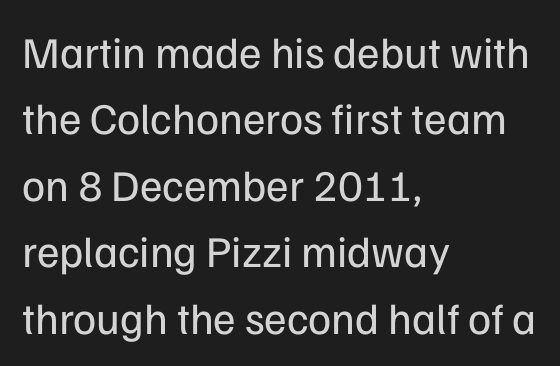
{"serif": "no", "italic": "no", "bold": "no", "weight": "regular", "width": "normal", "stroke_contrast": "low", "x_height": "medium", "monospaced": "no", "underline": "no", "align": "left", "line_spacing": "normal", "line_spacing_ratio": 1.51, "letter_spacing": "normal", "letter_spacing_em": 0.0, "glyph_px": 44}
